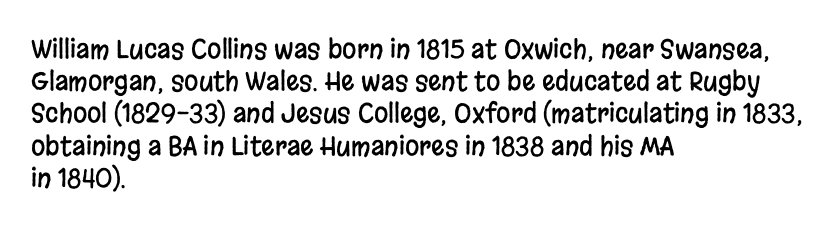
The image shows 26 px text type, upright; set left-aligned, line spacing 1.24x, normal letter spacing, not underlined.
